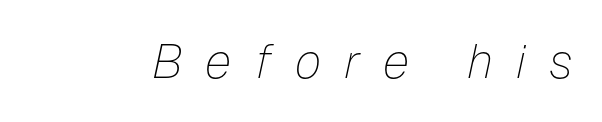
Q: Is the text bold? A: No.
Q: Is the text italic (slanted)? A: Yes, it leans right by about 12 degrees.
Q: Is the text underlined? A: No.
Q: Is the spacing between letters normal or unusually wide? A: Unusually wide.
Q: Width (condensed, normal, or wide)? A: Normal.
Q: Stroke contrast? A: Low.
Q: x-height? A: Medium.
Q: Monospaced? A: No.
